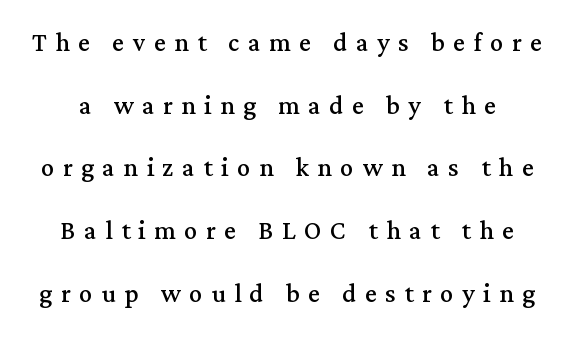
The image shows 33 px regular-weight serif type, upright; set centered, loose line spacing (1.9x), unusually wide letter spacing (+0.26 em), not underlined; medium stroke contrast and a medium x-height.
